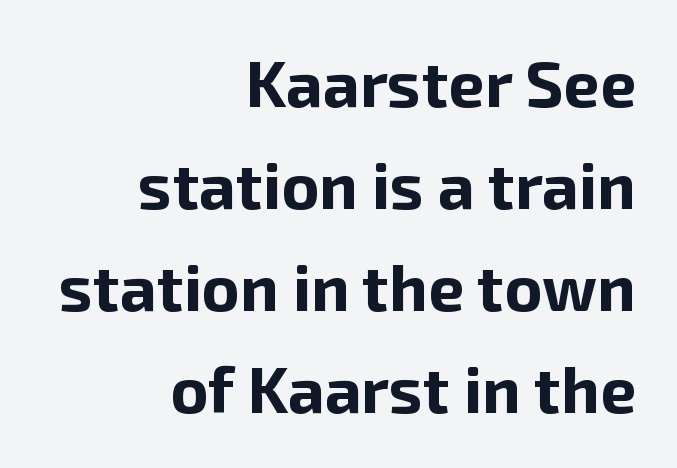
{"serif": "no", "italic": "no", "bold": "yes", "weight": "bold", "width": "normal", "stroke_contrast": "low", "x_height": "medium", "monospaced": "no", "underline": "no", "align": "right", "line_spacing": "normal", "line_spacing_ratio": 1.57, "letter_spacing": "normal", "letter_spacing_em": 0.0, "glyph_px": 65}
